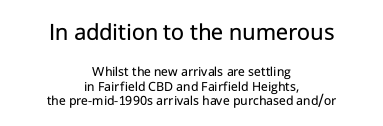
The image shows 25 px text type, upright; set centered, tight line spacing (1.04x), normal letter spacing, not underlined; the first (top) block is 1.79x larger.
